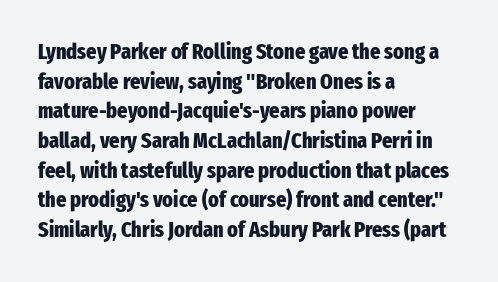
Caption: standard tracking, unaltered. Bold? Absolutely — the strokes are thick and heavy. Where is the straight margin? On the left. The line-height multiplier appears to be the usual default. Underlining? Definitely not there. Upright lettering throughout.
